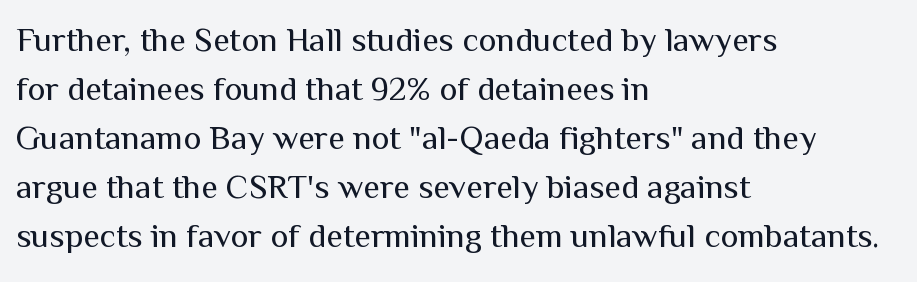
Q: Is the text bold? A: No.
Q: Is the text italic (slanted)? A: No, it is upright.
Q: Is the typeface a serif or a sans-serif typeface? A: Sans-serif.
Q: Is the text underlined? A: No.
Q: How is the paragraph aligned? A: Left-aligned.
Q: Is the spacing between letters normal or unusually wide? A: Normal.
Q: Is the spacing between lines tight, normal or loose? A: Normal.
Q: Width (condensed, normal, or wide)? A: Normal.
Q: Stroke contrast? A: Medium.
Q: x-height? A: Medium.
Q: Monospaced? A: No.
